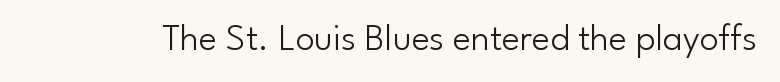
{"serif": "no", "italic": "no", "bold": "no", "weight": "light", "width": "normal", "stroke_contrast": "low", "x_height": "small", "monospaced": "no", "underline": "no", "letter_spacing": "normal", "letter_spacing_em": 0.0, "glyph_px": 38}
